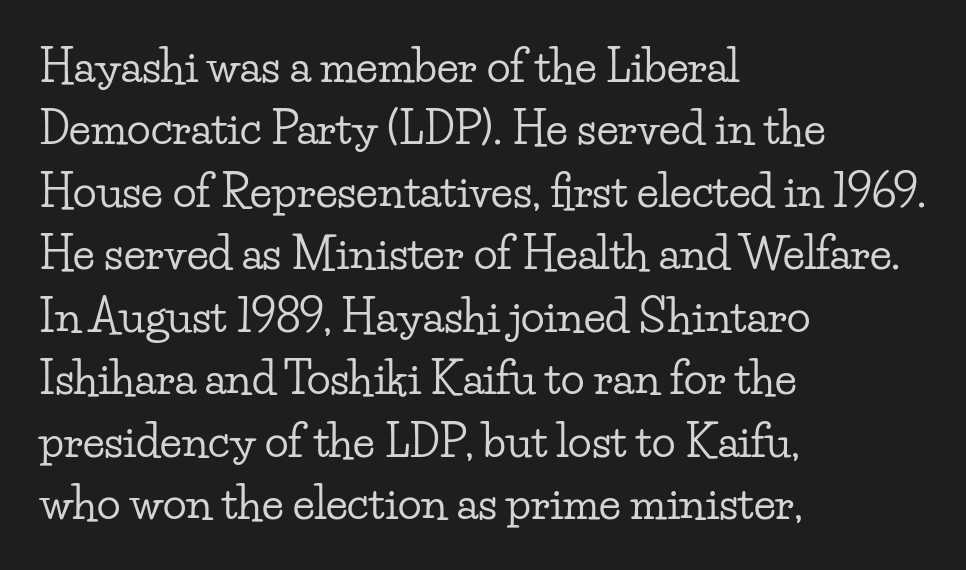
Little horizontal feet cap the strokes, marking this as serif type. You can tell it's not italic because the verticals are truly vertical. Here the glyphs are tracked normally, forming tight word shapes. Regular leading. Each row of text sits above clean, open space.
